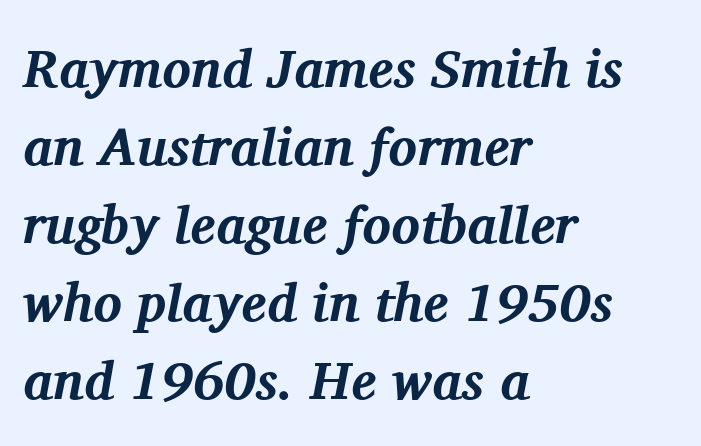
Q: Is the text bold? A: Yes.
Q: Is the text italic (slanted)? A: Yes, it leans right by about 11 degrees.
Q: Is the typeface a serif or a sans-serif typeface? A: Serif.
Q: Is the text underlined? A: No.
Q: How is the paragraph aligned? A: Left-aligned.
Q: Is the spacing between letters normal or unusually wide? A: Normal.
Q: Is the spacing between lines tight, normal or loose? A: Normal.
Q: Width (condensed, normal, or wide)? A: Normal.
Q: Stroke contrast? A: Medium.
Q: x-height? A: Medium.
Q: Monospaced? A: No.
